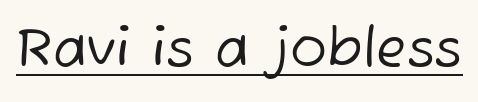
Q: Is the text bold? A: No.
Q: Is the typeface a serif or a sans-serif typeface? A: Sans-serif.
Q: Is the text underlined? A: Yes.
Q: Is the spacing between letters normal or unusually wide? A: Normal.
Q: Width (condensed, normal, or wide)? A: Normal.
Q: Stroke contrast? A: Low.
Q: x-height? A: Medium.
Q: Monospaced? A: No.
